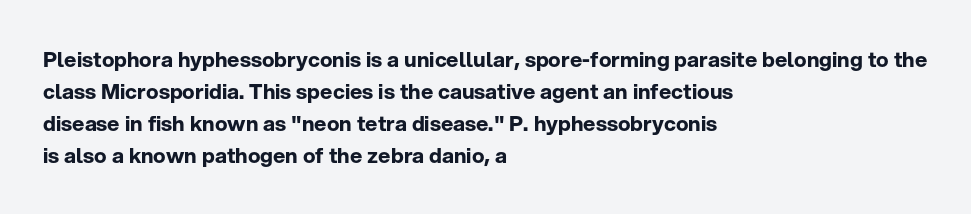
{"italic": "no", "bold": "yes", "underline": "no", "align": "left", "line_spacing": "normal", "line_spacing_ratio": 1.53, "letter_spacing": "normal", "letter_spacing_em": 0.0, "glyph_px": 21}
